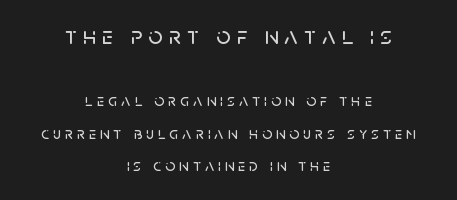
Q: Is the text italic (slanted)? A: No, it is upright.
Q: Is the text underlined? A: No.
Q: How is the paragraph aligned? A: Centered.
Q: Is the spacing between letters normal or unusually wide? A: Unusually wide.
Q: Is the spacing between lines tight, normal or loose? A: Loose.
Q: Which block of text is set in a larger size, the first (top) or the second (bottom)? A: The first (top) one.
